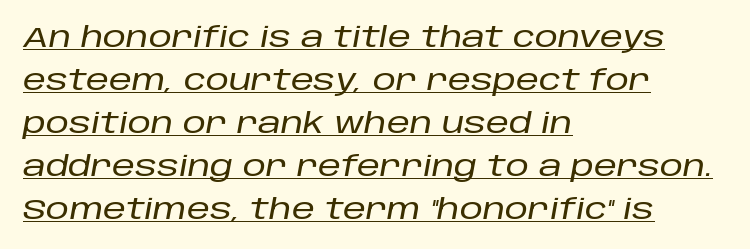
Q: Is the text italic (slanted)? A: Yes, it leans right by about 10 degrees.
Q: Is the text underlined? A: Yes.
Q: How is the paragraph aligned? A: Left-aligned.
Q: Is the spacing between letters normal or unusually wide? A: Normal.
Q: Is the spacing between lines tight, normal or loose? A: Normal.
Q: Width (condensed, normal, or wide)? A: Normal.
Q: Stroke contrast? A: Low.
Q: x-height? A: Large.
Q: Monospaced? A: No.
